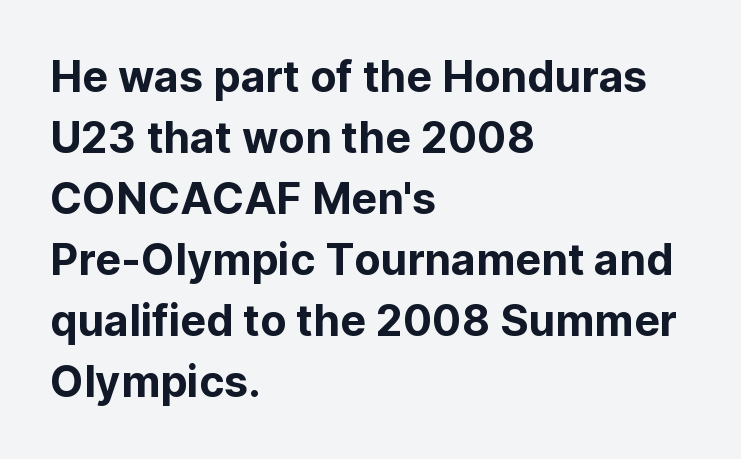
Which margin do the lines hug? The left one — the right edge is uneven. Notice how the stems are strictly vertical — no italics here. Note the varied advance widths — an 'i' is clearly narrower than an 'm'. Anything drawn beneath the words? Only blank space. Nope, no serifs anywhere on these letters.
